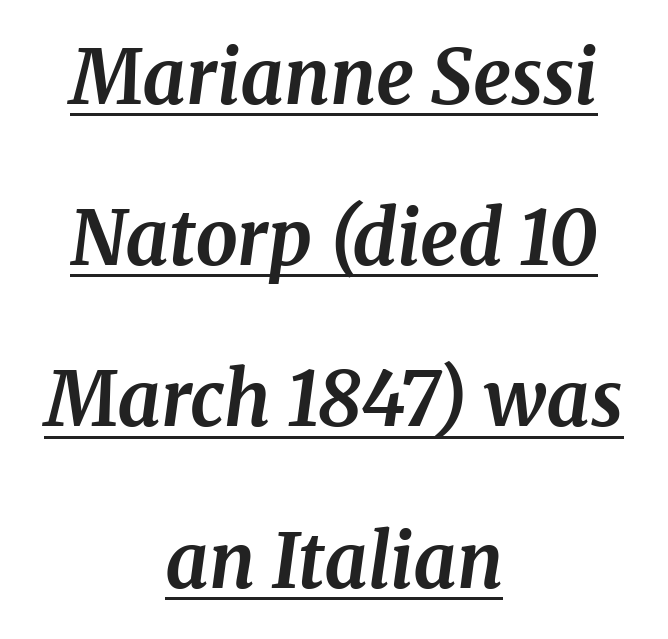
The image shows 75 px bold serif type, italic (leaning right); set centered, loose line spacing (2.15x), normal letter spacing, underlined; medium stroke contrast and a medium x-height.
